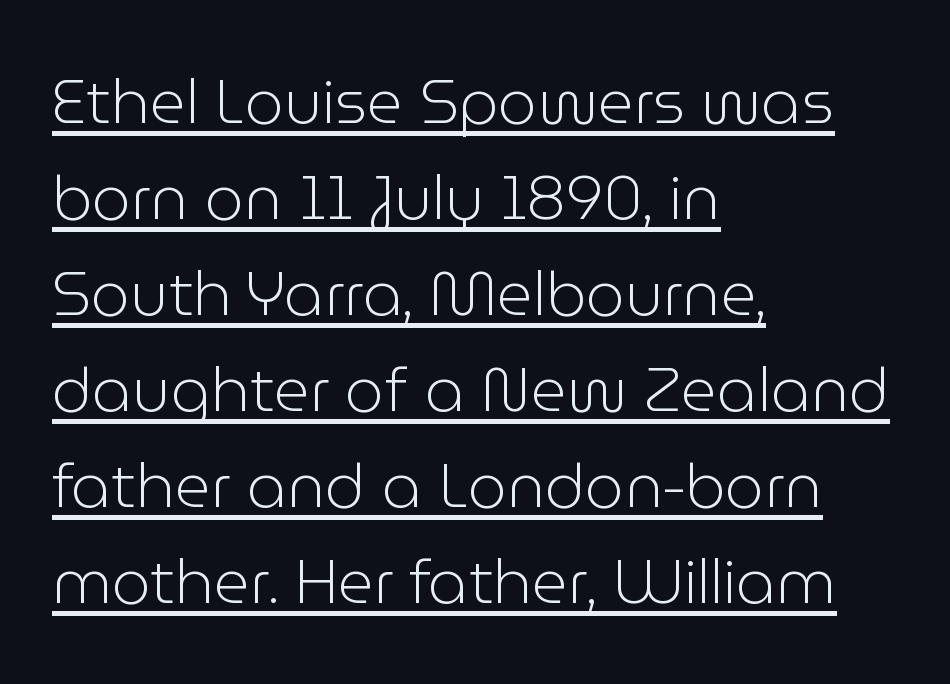
The image shows 62 px light sans-serif type, upright; set left-aligned, normal line spacing (1.55x), normal letter spacing, underlined; low stroke contrast and a medium x-height.
